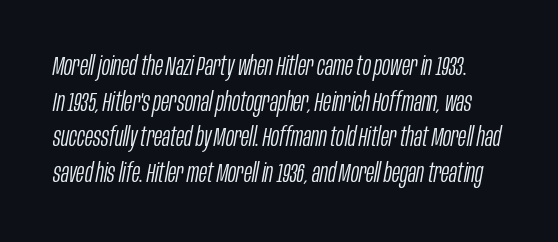
Q: Is the text bold? A: No.
Q: Is the text italic (slanted)? A: Yes, it leans right by about 10 degrees.
Q: Is the text underlined? A: No.
Q: Is the spacing between letters normal or unusually wide? A: Normal.
Q: Is the spacing between lines tight, normal or loose? A: Normal.
